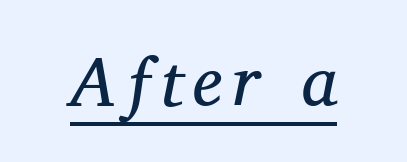
The image shows 70 px regular-weight serif type, italic (leaning right); set underlined; medium stroke contrast and a medium x-height.
